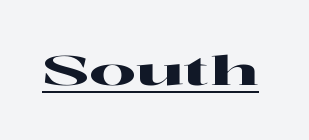
The image shows 41 px wide serif type, upright; set normal letter spacing, underlined; high stroke contrast and a medium x-height.
